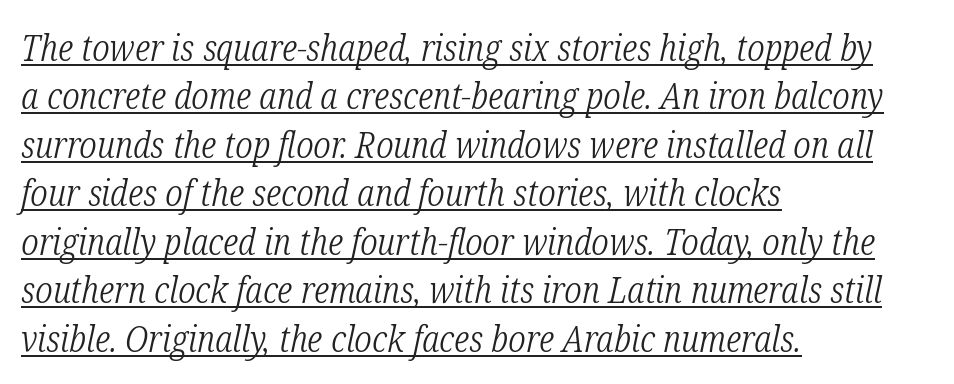
Q: Is the text bold? A: No.
Q: Is the text italic (slanted)? A: Yes, it leans right by about 12 degrees.
Q: Is the typeface a serif or a sans-serif typeface? A: Serif.
Q: Is the text underlined? A: Yes.
Q: How is the paragraph aligned? A: Left-aligned.
Q: Is the spacing between letters normal or unusually wide? A: Normal.
Q: Is the spacing between lines tight, normal or loose? A: Normal.
Q: Width (condensed, normal, or wide)? A: Condensed.
Q: Stroke contrast? A: Low.
Q: x-height? A: Medium.
Q: Monospaced? A: No.
